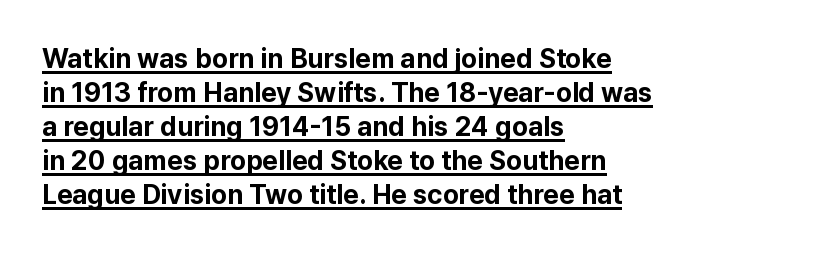
The image shows 27 px bold type, upright; set left-aligned, normal line spacing (1.26x), normal letter spacing, underlined.
